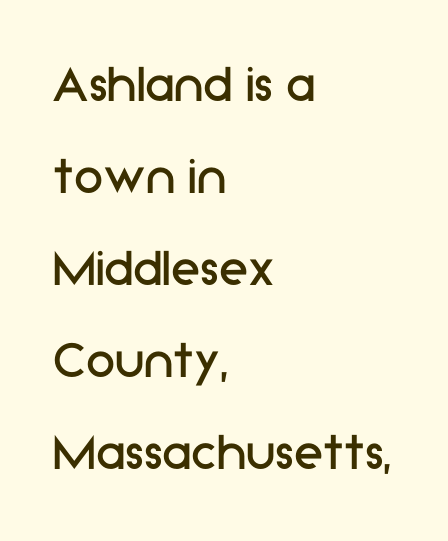
Lines of text with bare space underneath. When letters stand straight like this, we call the style roman or upright. How are the letters spaced? Ordinarily, with no added tracking. Weight: regular or lighter. Interline gaps are of average width in this sample.
